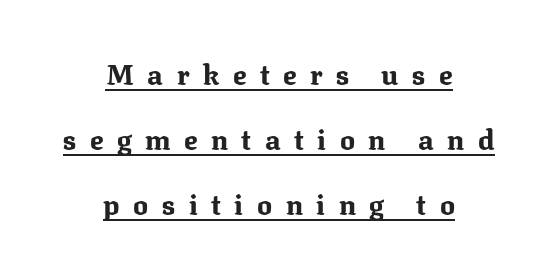
The image shows 28 px bold serif type, upright; set centered, loose line spacing (2.33x), unusually wide letter spacing (+0.48 em), underlined; medium stroke contrast and a medium x-height.
